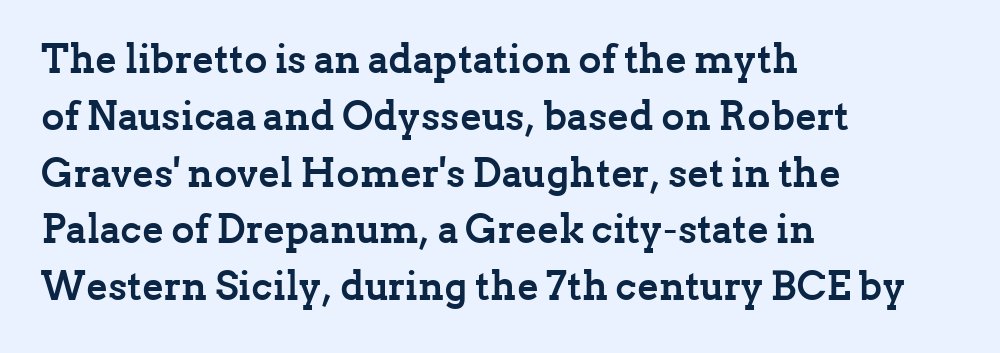
Q: Is the text bold? A: Yes.
Q: Is the text italic (slanted)? A: No, it is upright.
Q: Is the typeface a serif or a sans-serif typeface? A: Serif.
Q: Is the text underlined? A: No.
Q: How is the paragraph aligned? A: Left-aligned.
Q: Is the spacing between letters normal or unusually wide? A: Normal.
Q: Is the spacing between lines tight, normal or loose? A: Normal.
Q: Width (condensed, normal, or wide)? A: Normal.
Q: Stroke contrast? A: Low.
Q: x-height? A: Medium.
Q: Monospaced? A: No.
